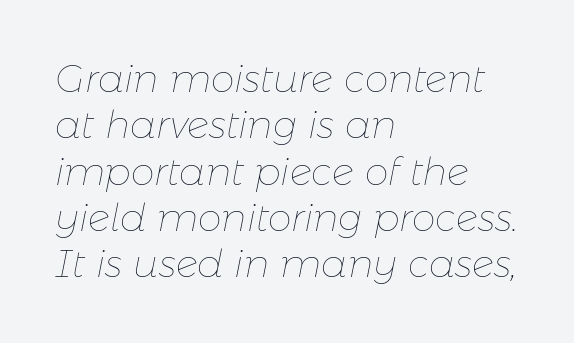
The image shows 38 px thin type, italic (leaning right); set left-aligned, line spacing 1.22x, normal letter spacing, not underlined; low stroke contrast and a medium x-height.
